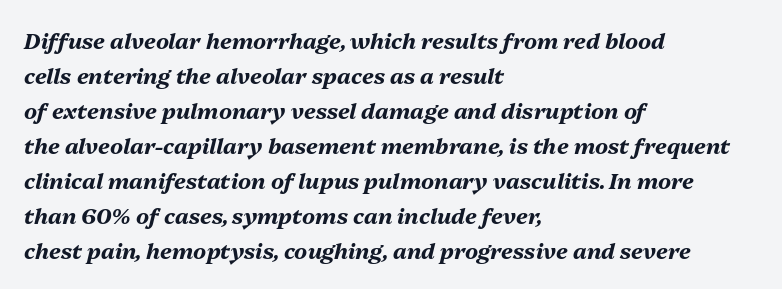
Teacher's note: observe the even left margin — that is flush-left alignment. The font is running at its bold setting. Clear beneath every line of the passage. Every character sits at an angle, as italics do.
